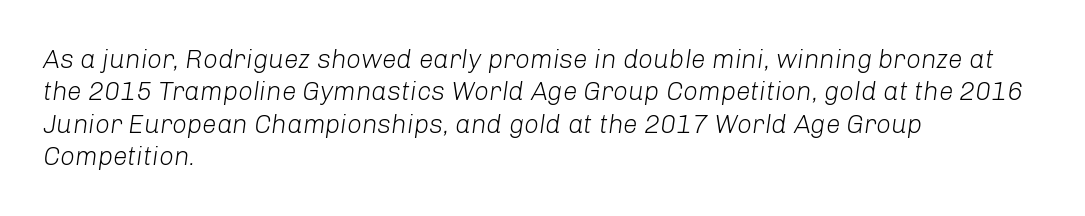
Honestly, the letter spacing is just normal — you wouldn't notice it. The line-height multiplier appears to be the usual default. Slant detected: the letters are inclined. The compositor pushed each line to the left boundary. The foot of each line stays bare and open. The strokes carry an ordinary text weight at most.
